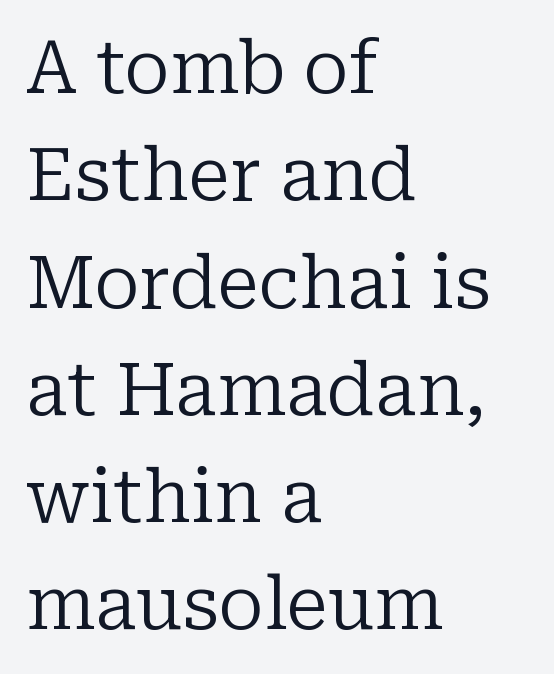
Q: Is the text bold? A: No.
Q: Is the text italic (slanted)? A: No, it is upright.
Q: Is the typeface a serif or a sans-serif typeface? A: Serif.
Q: Is the text underlined? A: No.
Q: How is the paragraph aligned? A: Left-aligned.
Q: Is the spacing between letters normal or unusually wide? A: Normal.
Q: Is the spacing between lines tight, normal or loose? A: Normal.
Q: Width (condensed, normal, or wide)? A: Normal.
Q: Stroke contrast? A: Low.
Q: x-height? A: Medium.
Q: Monospaced? A: No.
